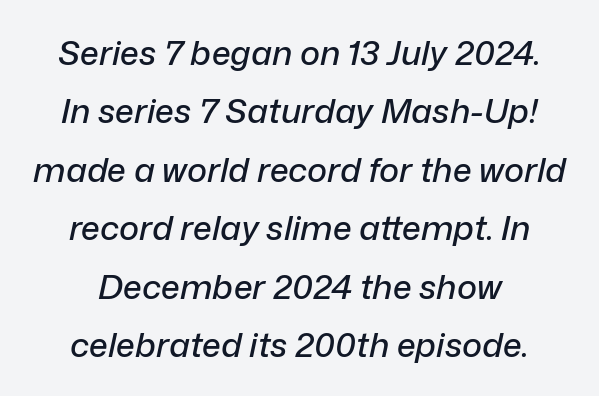
Q: Is the text italic (slanted)? A: Yes, it leans right by about 12 degrees.
Q: Is the text underlined? A: No.
Q: How is the paragraph aligned? A: Centered.
Q: Is the spacing between letters normal or unusually wide? A: Normal.
Q: Width (condensed, normal, or wide)? A: Normal.
Q: Stroke contrast? A: Low.
Q: x-height? A: Medium.
Q: Monospaced? A: No.
